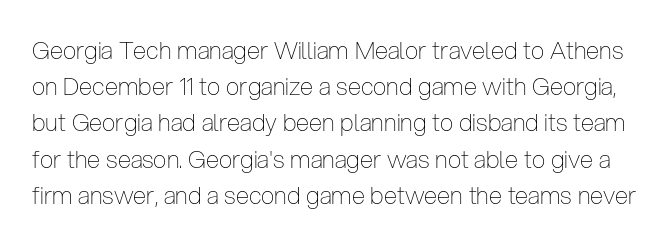
{"italic": "no", "bold": "no", "underline": "no", "line_spacing": "normal", "line_spacing_ratio": 1.51, "letter_spacing": "normal", "letter_spacing_em": 0.0, "glyph_px": 24}
